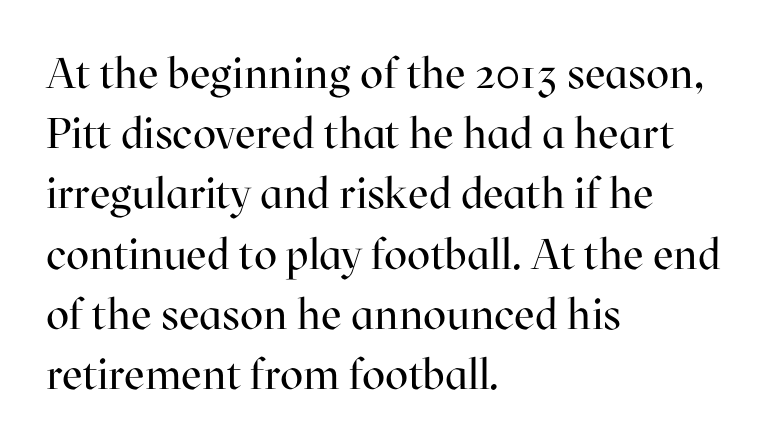
The image shows 43 px regular-weight serif type, upright; set left-aligned, normal line spacing (1.4x), normal letter spacing, not underlined; high stroke contrast and a medium x-height.
